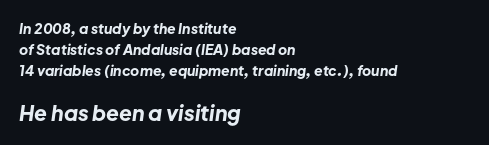
Q: Is the text bold? A: Yes.
Q: Is the text italic (slanted)? A: Yes, it leans right by about 8 degrees.
Q: Is the text underlined? A: No.
Q: How is the paragraph aligned? A: Left-aligned.
Q: Is the spacing between letters normal or unusually wide? A: Normal.
Q: Is the spacing between lines tight, normal or loose? A: Normal.
Q: Which block of text is set in a larger size, the first (top) or the second (bottom)? A: The second (bottom) one.
